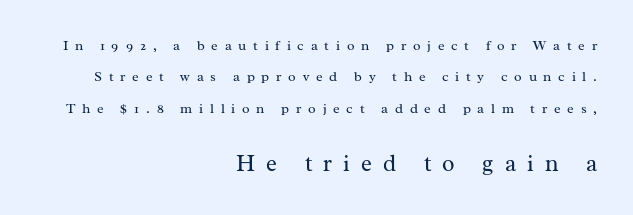
Q: Is the text bold? A: No.
Q: Is the text italic (slanted)? A: No, it is upright.
Q: Is the text underlined? A: No.
Q: How is the paragraph aligned? A: Right-aligned.
Q: Is the spacing between letters normal or unusually wide? A: Unusually wide.
Q: Is the spacing between lines tight, normal or loose? A: Loose.
Q: Which block of text is set in a larger size, the first (top) or the second (bottom)? A: The second (bottom) one.
